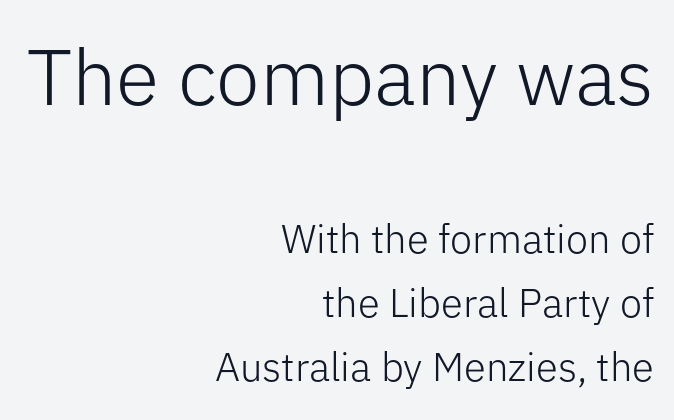
The rows are spaced the way most documents space them. The typeface chosen for these lines omits serifs. A student would notice the top passage is typeset larger than what follows. Characters remain perfectly vertical along every line. The passage shown has conventional tracking throughout. Anything drawn beneath the words? Only blank space.
